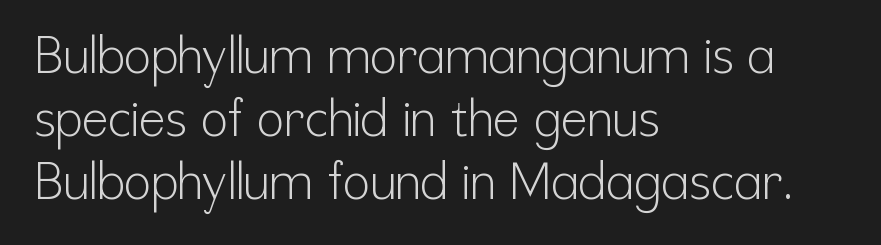
{"serif": "no", "italic": "no", "bold": "no", "weight": "light", "width": "condensed", "stroke_contrast": "low", "x_height": "medium", "monospaced": "no", "underline": "no", "align": "left", "line_spacing": "normal", "line_spacing_ratio": 1.26, "letter_spacing": "normal", "letter_spacing_em": 0.0, "glyph_px": 50}
